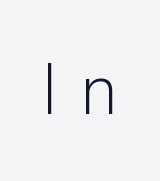
Q: Is the text bold? A: No.
Q: Is the text italic (slanted)? A: No, it is upright.
Q: Is the typeface a serif or a sans-serif typeface? A: Sans-serif.
Q: Is the text underlined? A: No.
Q: Is the spacing between letters normal or unusually wide? A: Unusually wide.
Q: Width (condensed, normal, or wide)? A: Normal.
Q: Stroke contrast? A: Low.
Q: x-height? A: Medium.
Q: Monospaced? A: No.
